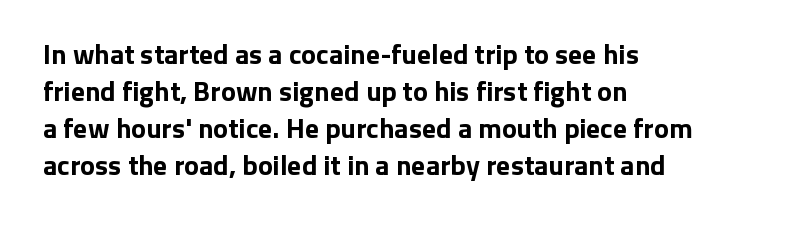
Q: Is the text bold? A: Yes.
Q: Is the text italic (slanted)? A: No, it is upright.
Q: Is the typeface a serif or a sans-serif typeface? A: Sans-serif.
Q: Is the text underlined? A: No.
Q: How is the paragraph aligned? A: Left-aligned.
Q: Is the spacing between letters normal or unusually wide? A: Normal.
Q: Is the spacing between lines tight, normal or loose? A: Normal.
Q: Width (condensed, normal, or wide)? A: Normal.
Q: Stroke contrast? A: Low.
Q: x-height? A: Medium.
Q: Monospaced? A: No.
